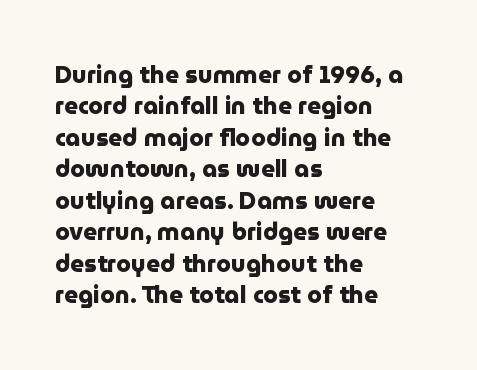
Caption: standard tracking, unaltered. In CSS terms this would be text-align: left. Unlike italic type, these characters show no tilt at all. A dark, heavy texture on the line: the type is bold.
